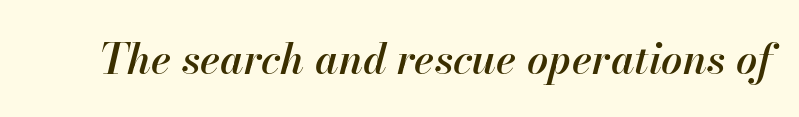
The image shows 42 px semibold type, italic (leaning right); set normal letter spacing, not underlined; high stroke contrast and a small x-height.
